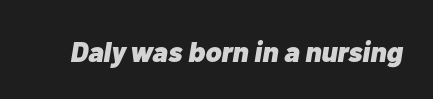
Q: Is the text bold? A: Yes.
Q: Is the text italic (slanted)? A: Yes, it leans right by about 10 degrees.
Q: Is the text underlined? A: No.
Q: Is the spacing between letters normal or unusually wide? A: Normal.
Q: Width (condensed, normal, or wide)? A: Normal.
Q: Stroke contrast? A: Low.
Q: x-height? A: Medium.
Q: Monospaced? A: No.
